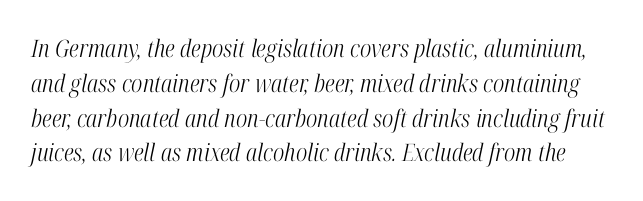
Q: Is the text bold? A: No.
Q: Is the text italic (slanted)? A: Yes, it leans right by about 12 degrees.
Q: Is the text underlined? A: No.
Q: Is the spacing between letters normal or unusually wide? A: Normal.
Q: Is the spacing between lines tight, normal or loose? A: Normal.
